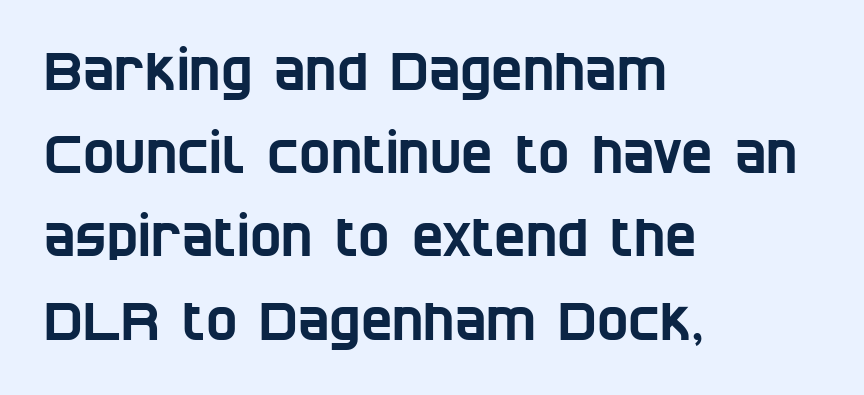
The area under the type is left untouched. In terms of letterform style, serifs are entirely absent. A typesetter would call this leading conventional body-copy spacing. This rendering uses left alignment, leaving the right contour irregular. The letters advance in unequal steps, a hallmark of proportional type.
